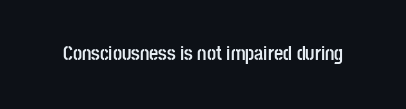
Q: Is the text bold? A: Yes.
Q: Is the text italic (slanted)? A: No, it is upright.
Q: Is the text underlined? A: No.
Q: Is the spacing between letters normal or unusually wide? A: Normal.
